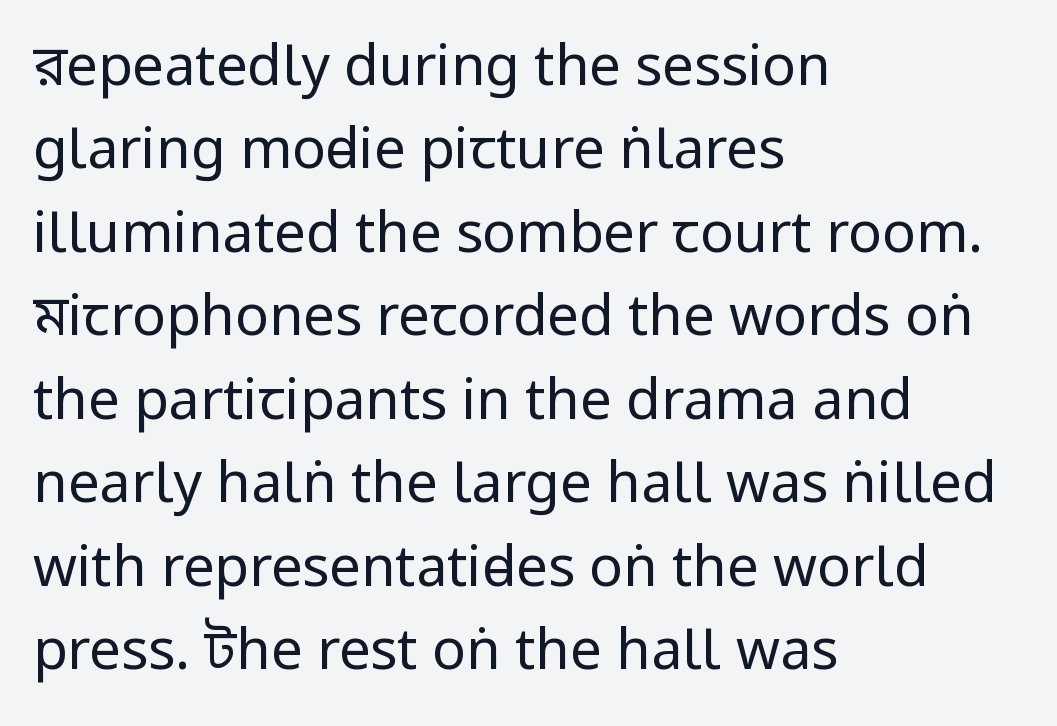
Q: Is the text bold? A: No.
Q: Is the text italic (slanted)? A: No, it is upright.
Q: Is the typeface a serif or a sans-serif typeface? A: Sans-serif.
Q: Is the text underlined? A: No.
Q: How is the paragraph aligned? A: Left-aligned.
Q: Is the spacing between letters normal or unusually wide? A: Normal.
Q: Is the spacing between lines tight, normal or loose? A: Normal.
Q: Width (condensed, normal, or wide)? A: Condensed.
Q: Stroke contrast? A: Low.
Q: x-height? A: Large.
Q: Monospaced? A: No.
